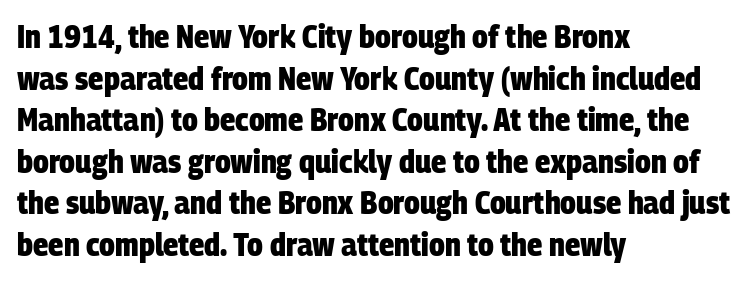
Q: Is the text bold? A: Yes.
Q: Is the typeface a serif or a sans-serif typeface? A: Sans-serif.
Q: Is the text underlined? A: No.
Q: How is the paragraph aligned? A: Left-aligned.
Q: Is the spacing between letters normal or unusually wide? A: Normal.
Q: Is the spacing between lines tight, normal or loose? A: Normal.
Q: Width (condensed, normal, or wide)? A: Condensed.
Q: Stroke contrast? A: Low.
Q: x-height? A: Large.
Q: Monospaced? A: No.
